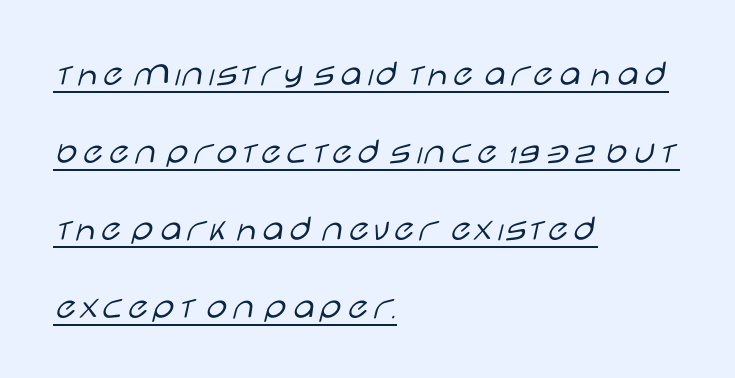
Is there much room between lines? Yes — plenty of vertical air separates them. Nothing sits at the stroke ends, so this counts as sans-serif. This sample has the flowing, uneven cadence of proportional lettering.
